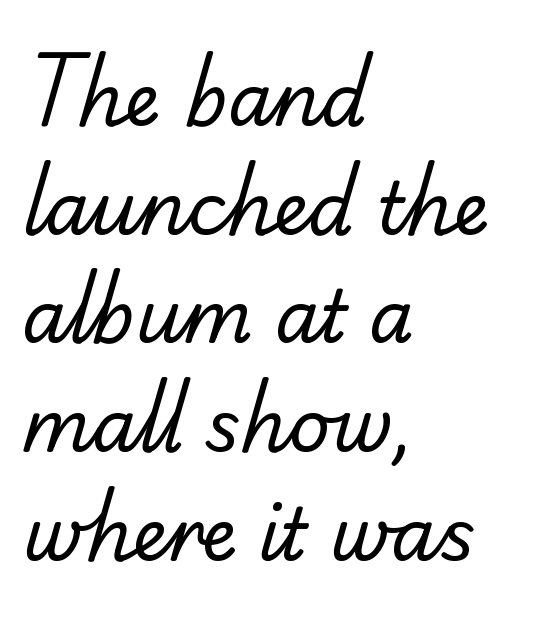
Proportional: the letters do not fall into vertical columns. A light-to-regular cut is what we see here. The space beneath each line is pristine and unruled. Nope, no serifs anywhere on these letters. Whoever set this chose a conventional vertical rhythm.
